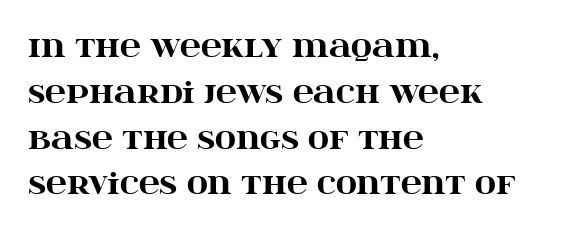
{"serif": "yes", "italic": "no", "bold": "yes", "weight": "heavy", "width": "wide", "stroke_contrast": "high", "x_height": "large", "monospaced": "no", "underline": "no", "align": "left", "line_spacing": "normal", "line_spacing_ratio": 1.58, "letter_spacing": "normal", "letter_spacing_em": 0.0, "glyph_px": 29}
